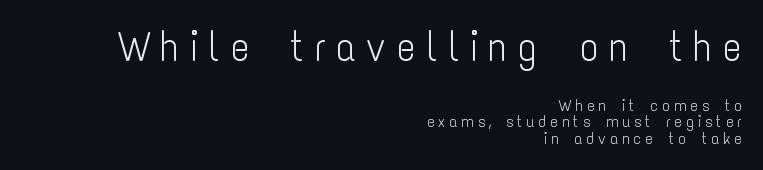
Q: Is the text bold? A: No.
Q: Is the text italic (slanted)? A: No, it is upright.
Q: Is the typeface a serif or a sans-serif typeface? A: Sans-serif.
Q: Is the text underlined? A: No.
Q: How is the paragraph aligned? A: Right-aligned.
Q: Is the spacing between letters normal or unusually wide? A: Unusually wide.
Q: Is the spacing between lines tight, normal or loose? A: Tight.
Q: Which block of text is set in a larger size, the first (top) or the second (bottom)? A: The first (top) one.
Q: Width (condensed, normal, or wide)? A: Condensed.
Q: Stroke contrast? A: Low.
Q: x-height? A: Medium.
Q: Monospaced? A: No.
